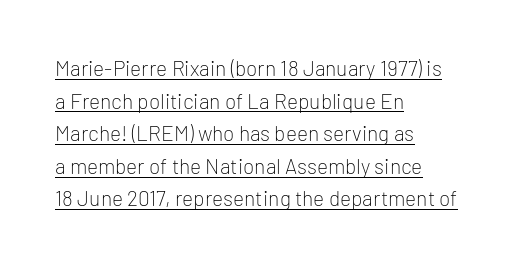
{"italic": "no", "bold": "no", "underline": "yes", "align": "left", "line_spacing": "normal", "line_spacing_ratio": 1.55, "letter_spacing": "normal", "letter_spacing_em": 0.0, "glyph_px": 21}
